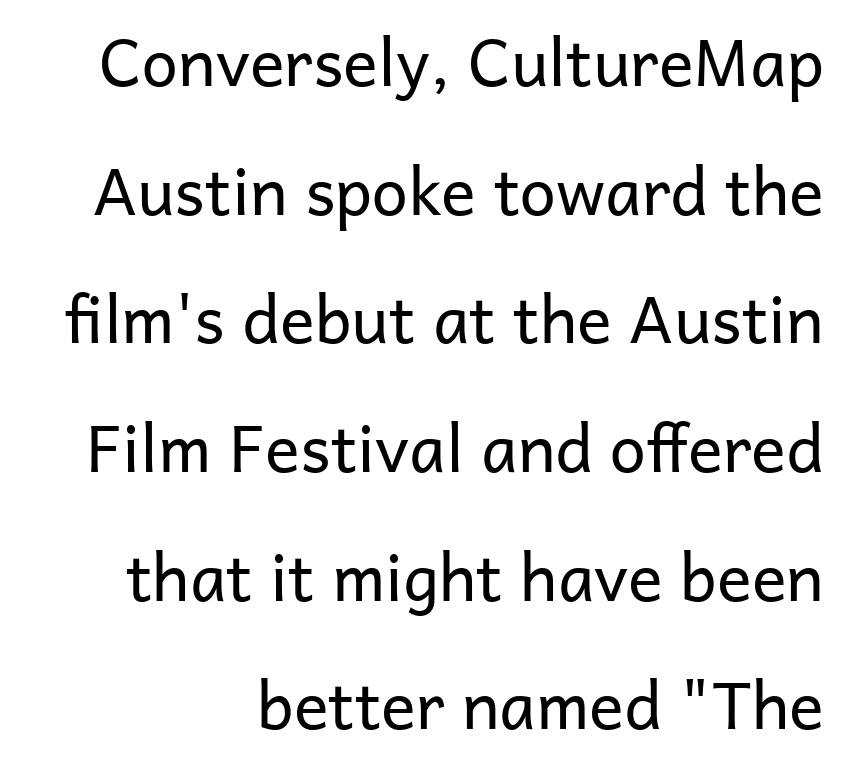
The image shows 65 px regular-weight sans-serif type, upright; set loose line spacing (1.98x), normal letter spacing, not underlined; low stroke contrast and a medium x-height.
